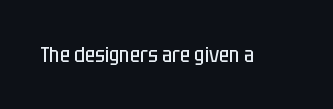
The image shows 22 px text type, upright; set normal letter spacing, not underlined.
